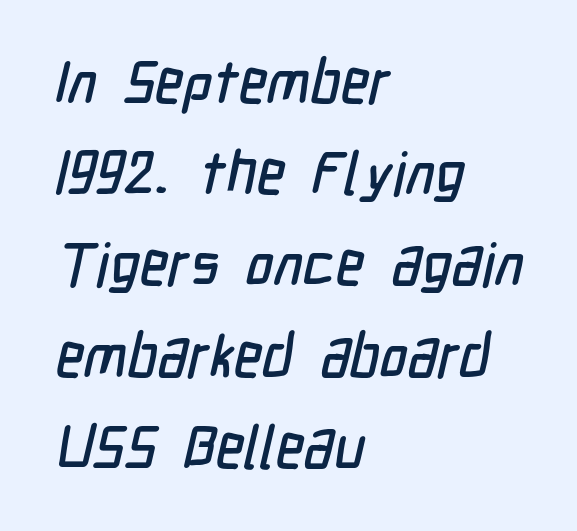
The text block is weighted toward the left margin, trailing off unevenly rightward. The space directly below the letters is spotless. The letters advance in unequal steps, a hallmark of proportional type. The tracking reads as untouched default to a designer's eye. Summary of vertical rhythm: regular, with standard interline spacing.
